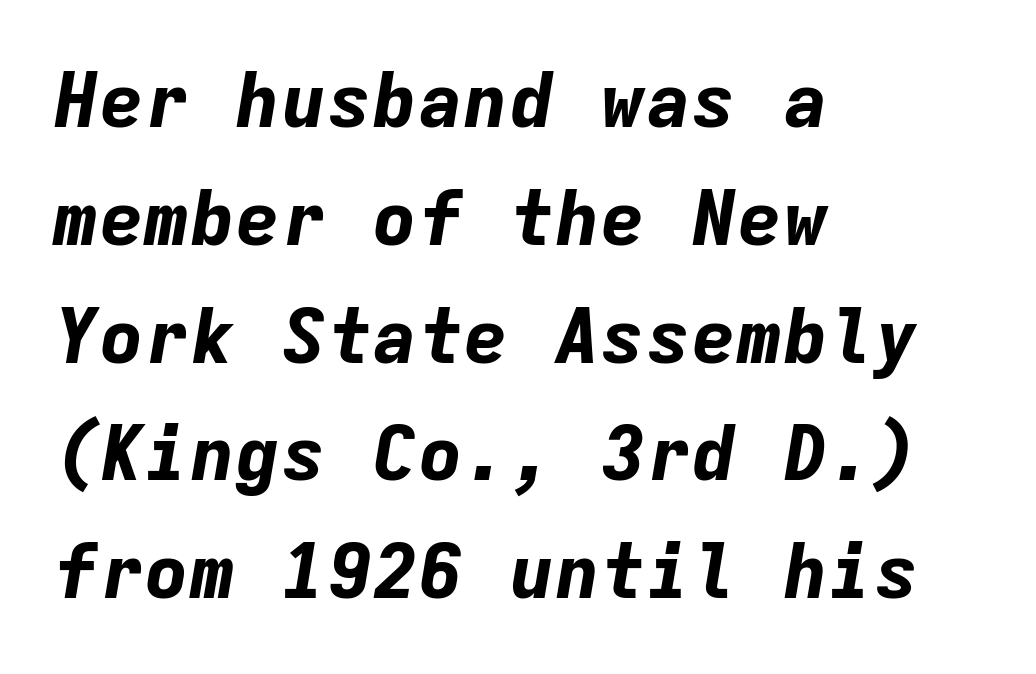
The image shows 76 px bold type, italic (leaning right), monospaced; set left-aligned, normal line spacing (1.55x), normal letter spacing, not underlined; low stroke contrast and a medium x-height.
